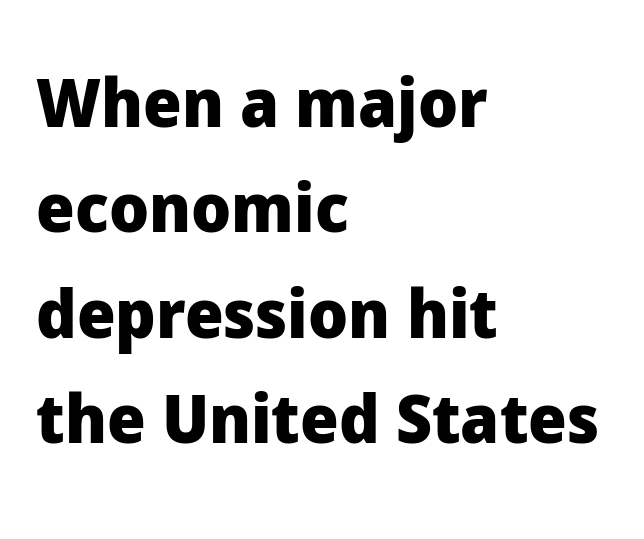
Q: Is the text bold? A: Yes.
Q: Is the text italic (slanted)? A: No, it is upright.
Q: Is the typeface a serif or a sans-serif typeface? A: Sans-serif.
Q: Is the text underlined? A: No.
Q: How is the paragraph aligned? A: Left-aligned.
Q: Is the spacing between letters normal or unusually wide? A: Normal.
Q: Is the spacing between lines tight, normal or loose? A: Normal.
Q: Width (condensed, normal, or wide)? A: Normal.
Q: Stroke contrast? A: Low.
Q: x-height? A: Medium.
Q: Monospaced? A: No.
